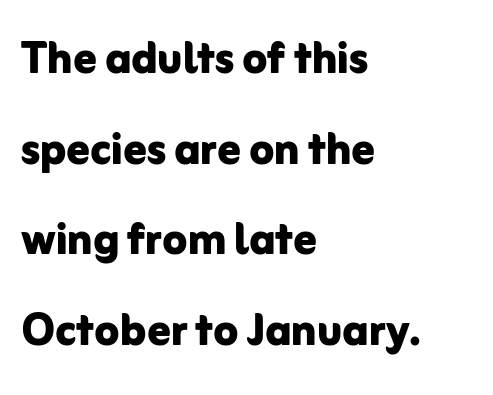
The characters look thick and weighty, a clear bold. The foot of each line stays bare and open. Examine the stroke ends and you'll find no serifs. Nope, not italic — everything's standing straight. A classic flush-left, rag-right setting is used for this passage.
